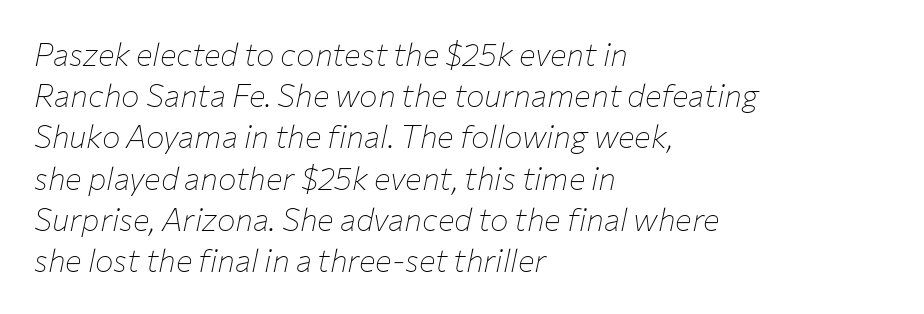
The image shows 31 px thin type, italic (leaning right); set left-aligned, normal line spacing (1.33x), normal letter spacing, not underlined; low stroke contrast and a medium x-height.
